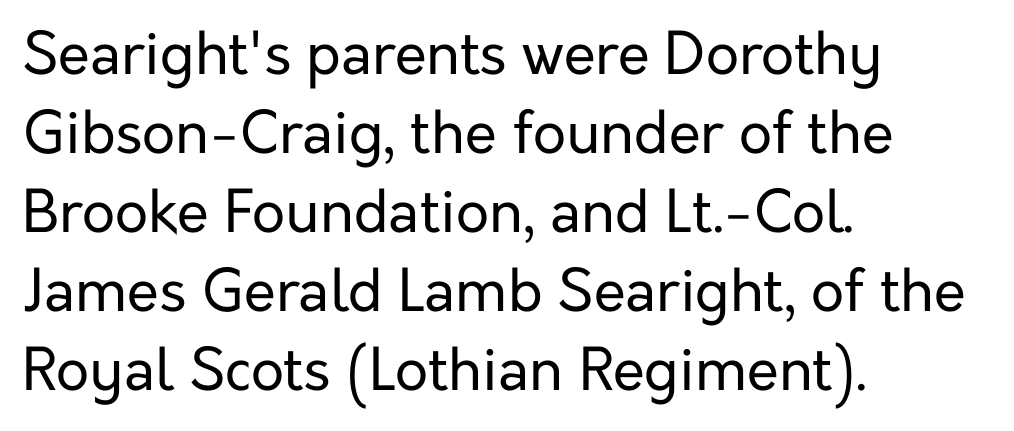
The image shows 58 px regular-weight sans-serif type, upright; set left-aligned, normal line spacing (1.36x), normal letter spacing, not underlined; low stroke contrast and a medium x-height.
